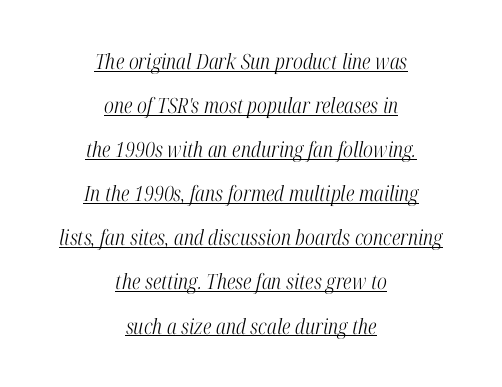
The image shows 21 px text type, italic (leaning right); set centered, loose line spacing (2.1x), normal letter spacing, underlined.
